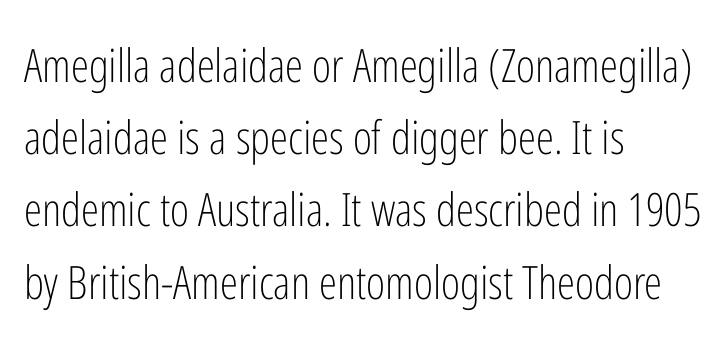
The lines are quadded left. Honestly, there is no underline to notice here at all. Serifs: no, the terminals of the letterforms are clean. The letterforms sit shoulder to shoulder at normal distance.
